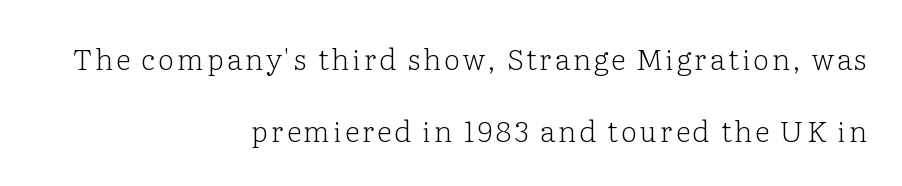
{"serif": "yes", "italic": "no", "bold": "no", "weight": "light", "width": "normal", "stroke_contrast": "low", "x_height": "medium", "monospaced": "no", "underline": "no", "align": "right", "line_spacing": "loose", "line_spacing_ratio": 2.47, "glyph_px": 29}
